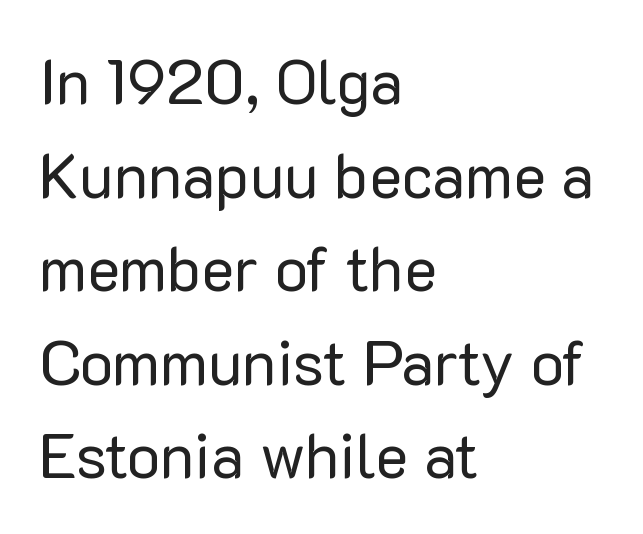
A typesetter would label this face a sans. The string is rendered with underlining switched off. Notice how descenders clear the ascenders below comfortably — that's standard leading. Ascenders rise straight up at ninety degrees. The horizontal fit of the characters is conventional and even.
